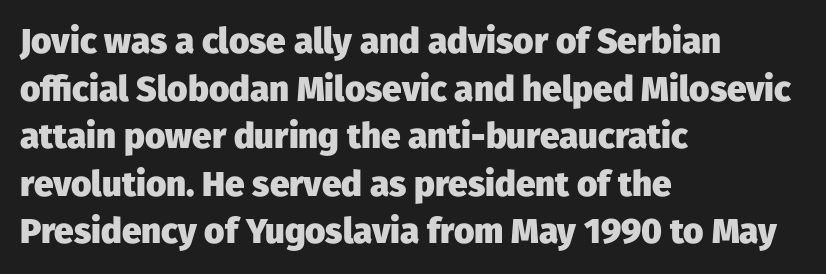
{"serif": "no", "italic": "no", "bold": "yes", "weight": "heavy", "width": "normal", "stroke_contrast": "low", "x_height": "medium", "monospaced": "no", "underline": "no", "align": "left", "line_spacing": "normal", "line_spacing_ratio": 1.36, "letter_spacing": "normal", "letter_spacing_em": 0.0, "glyph_px": 35}
